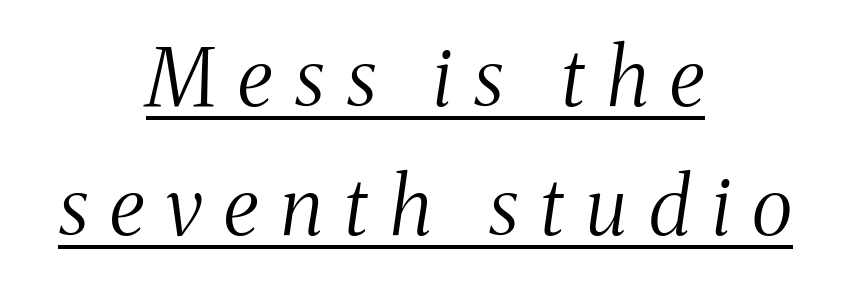
Q: Is the text bold? A: No.
Q: Is the text italic (slanted)? A: Yes, it leans right by about 8 degrees.
Q: Is the typeface a serif or a sans-serif typeface? A: Serif.
Q: Is the text underlined? A: Yes.
Q: How is the paragraph aligned? A: Centered.
Q: Is the spacing between letters normal or unusually wide? A: Unusually wide.
Q: Is the spacing between lines tight, normal or loose? A: Normal.
Q: Width (condensed, normal, or wide)? A: Condensed.
Q: Stroke contrast? A: Medium.
Q: x-height? A: Medium.
Q: Monospaced? A: No.
